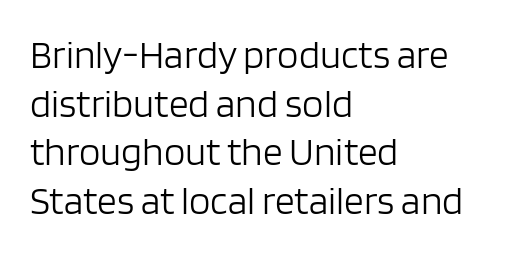
{"serif": "no", "italic": "no", "bold": "no", "weight": "light", "width": "normal", "stroke_contrast": "low", "x_height": "large", "monospaced": "no", "underline": "no", "align": "left", "line_spacing": "normal", "line_spacing_ratio": 1.25, "letter_spacing": "normal", "letter_spacing_em": 0.0, "glyph_px": 39}
